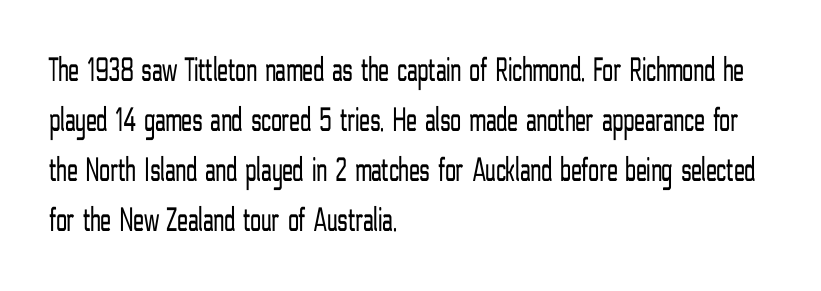
The lettering stays uniformly vertical, giving the passage a roman look. Think of a printed novel: that variable character pitch is what you see here. The typesetting does not lean heavy: it is not bold. A student would call this left alignment; a typographer would say flush left, rag right. The glyphs in this specimen are sans serif. The leading is moderate, giving the passage an even texture.
